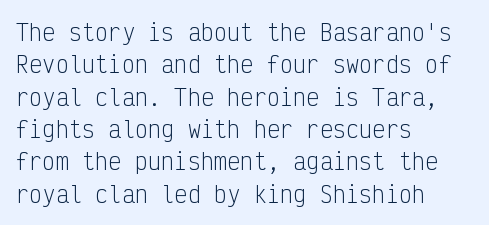
Does extra space separate the letters? No, they use regular spacing. Compared with a typical body face, this is equally light or lighter still. Casual observation: everything's shoved over to the left. This sample keeps an unexceptional amount of space between lines.
